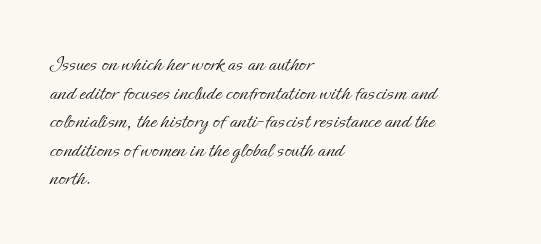
The image shows 23 px text type; set left-aligned, line spacing 1.24x, normal letter spacing, not underlined.
